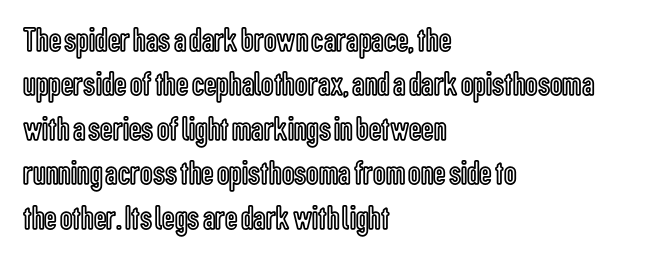
Q: Is the text italic (slanted)? A: No, it is upright.
Q: Is the text underlined? A: No.
Q: How is the paragraph aligned? A: Left-aligned.
Q: Is the spacing between letters normal or unusually wide? A: Normal.
Q: Is the spacing between lines tight, normal or loose? A: Normal.
Q: Width (condensed, normal, or wide)? A: Condensed.
Q: x-height? A: Medium.
Q: Monospaced? A: No.
